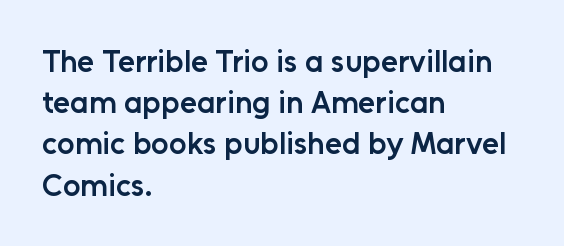
Q: Is the text bold? A: Semi-bold.
Q: Is the text italic (slanted)? A: No, it is upright.
Q: Is the typeface a serif or a sans-serif typeface? A: Sans-serif.
Q: Is the text underlined? A: No.
Q: How is the paragraph aligned? A: Left-aligned.
Q: Is the spacing between letters normal or unusually wide? A: Normal.
Q: Is the spacing between lines tight, normal or loose? A: Normal.
Q: Width (condensed, normal, or wide)? A: Normal.
Q: Stroke contrast? A: Low.
Q: x-height? A: Medium.
Q: Monospaced? A: No.
